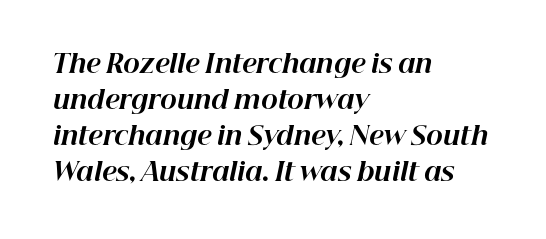
{"italic": "yes", "lean": "right", "slant_degrees": 12, "bold": "yes", "underline": "no", "align": "left", "line_spacing": "normal", "line_spacing_ratio": 1.44, "letter_spacing": "normal", "letter_spacing_em": 0.0, "glyph_px": 25}
